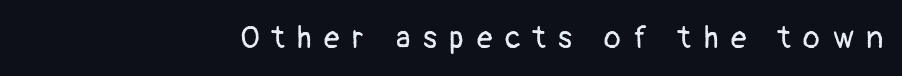
{"serif": "no", "italic": "no", "bold": "no", "weight": "regular", "width": "normal", "stroke_contrast": "low", "x_height": "medium", "monospaced": "no", "underline": "no", "align": "right", "letter_spacing": "wide", "letter_spacing_em": 0.41, "glyph_px": 31}
